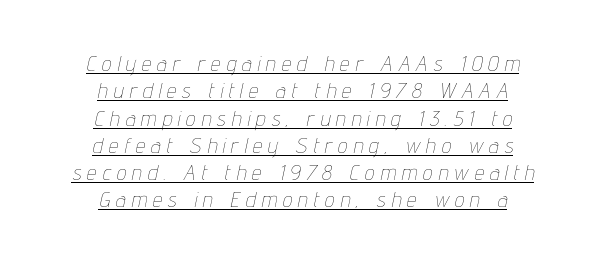
These lines sit exactly where default settings would place them. Nothing heavy about these letters — not bold at all. There's an unmistakable incline to the writing here. What stands out about the letter spacing? Its width — letters are far apart. Emphasis is given by a line drawn under the lettering. Notice how the passage keeps no hard edge, just a central spine.
